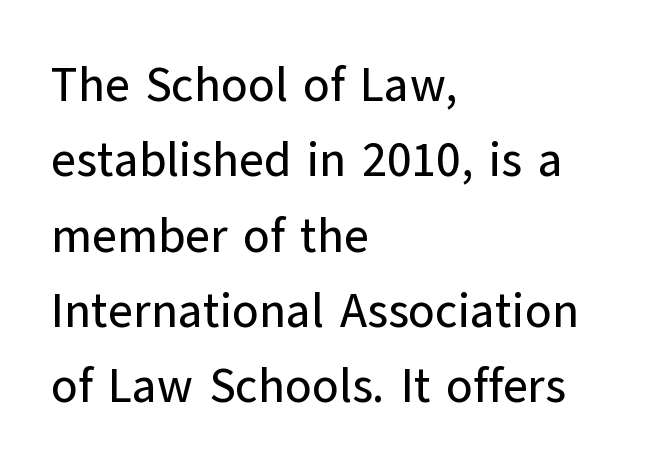
The image shows 48 px sans-serif type, upright; set left-aligned, normal line spacing (1.57x), normal letter spacing, not underlined; low stroke contrast and a medium x-height.
